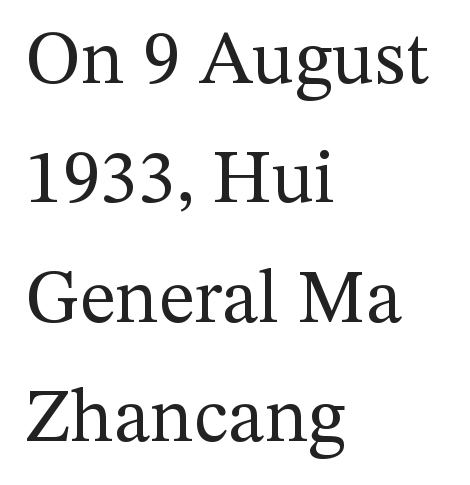
Default kerning and tracking; the words read as compact shapes. Note the varied advance widths — an 'i' is clearly narrower than an 'm'. Ordinary non-slanted type is in use. A typesetter would label this face a serif.
